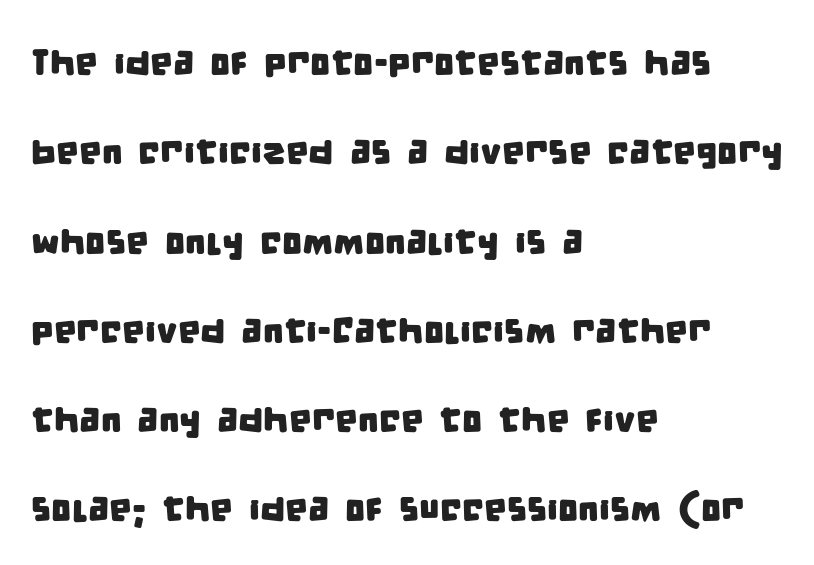
The image shows 36 px condensed sans-serif type; set left-aligned, loose line spacing (2.48x), normal letter spacing, not underlined; low stroke contrast and a large x-height.
